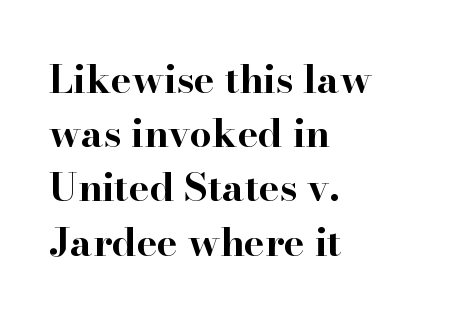
Q: Is the text bold? A: Yes.
Q: Is the text italic (slanted)? A: No, it is upright.
Q: Is the typeface a serif or a sans-serif typeface? A: Serif.
Q: Is the text underlined? A: No.
Q: How is the paragraph aligned? A: Left-aligned.
Q: Is the spacing between letters normal or unusually wide? A: Normal.
Q: Is the spacing between lines tight, normal or loose? A: Normal.
Q: Width (condensed, normal, or wide)? A: Wide.
Q: Stroke contrast? A: High.
Q: x-height? A: Small.
Q: Monospaced? A: No.
